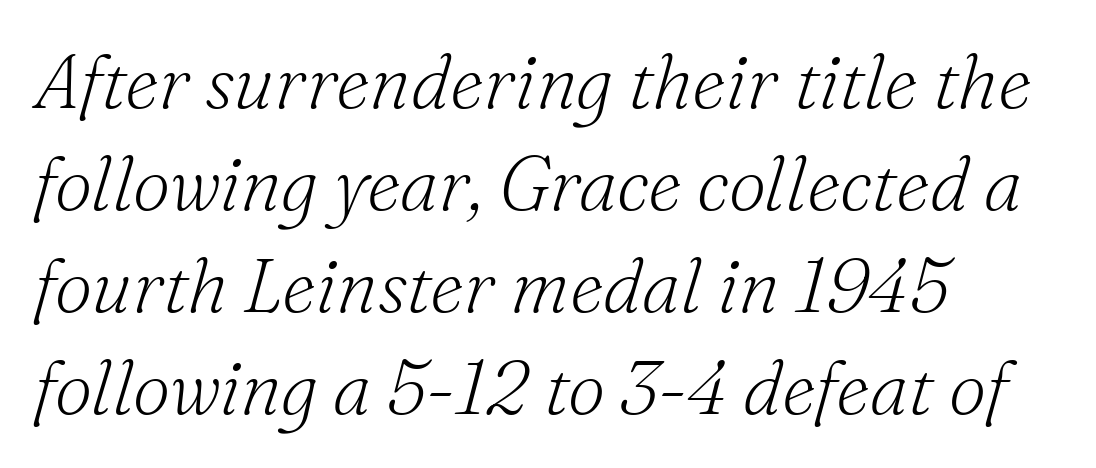
{"serif": "yes", "italic": "yes", "lean": "right", "slant_degrees": 16, "bold": "no", "weight": "light", "width": "normal", "stroke_contrast": "medium", "x_height": "small", "monospaced": "no", "underline": "no", "align": "left", "line_spacing": "normal", "line_spacing_ratio": 1.36, "letter_spacing": "normal", "letter_spacing_em": 0.0, "glyph_px": 75}
